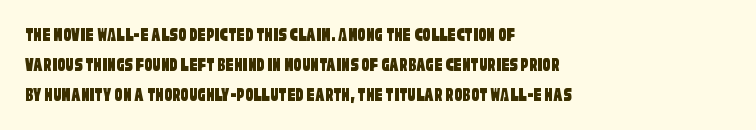
These lines are set flush left with a ragged right edge. The tracking reads as untouched default to a designer's eye. A typesetter would call this leading conventional body-copy spacing. This rendering features lettering with no underline.
